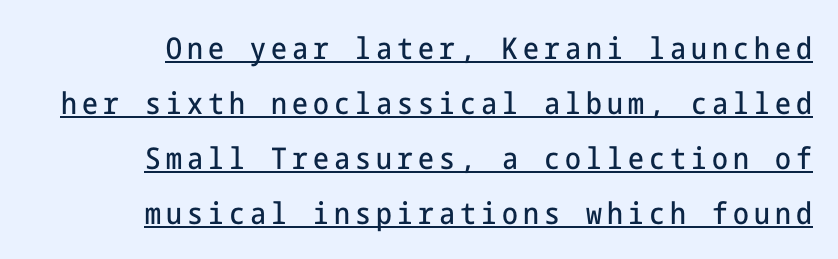
{"serif": "no", "italic": "no", "width": "condensed", "stroke_contrast": "low", "x_height": "medium", "underline": "yes", "align": "right", "line_spacing_ratio": 1.83, "glyph_px": 30}
